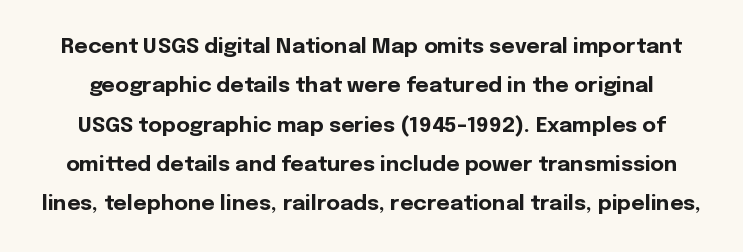
Q: Is the text bold? A: Yes.
Q: Is the text italic (slanted)? A: No, it is upright.
Q: Is the text underlined? A: No.
Q: Is the spacing between letters normal or unusually wide? A: Normal.
